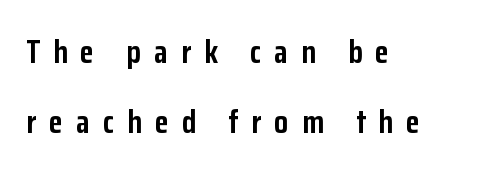
Q: Is the text bold? A: Yes.
Q: Is the text italic (slanted)? A: No, it is upright.
Q: Is the typeface a serif or a sans-serif typeface? A: Sans-serif.
Q: Is the text underlined? A: No.
Q: How is the paragraph aligned? A: Left-aligned.
Q: Is the spacing between letters normal or unusually wide? A: Unusually wide.
Q: Is the spacing between lines tight, normal or loose? A: Loose.
Q: Width (condensed, normal, or wide)? A: Condensed.
Q: Stroke contrast? A: Low.
Q: x-height? A: Medium.
Q: Monospaced? A: No.
